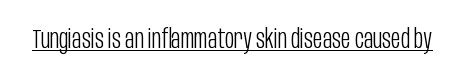
Short note: letters normally spaced. Is this a heavy cut? Hardly; it is regular or lighter. This sample uses an upright cut, with every glyph sitting square on the baseline. Is there an underline? Yes — a line sits under the letters.
